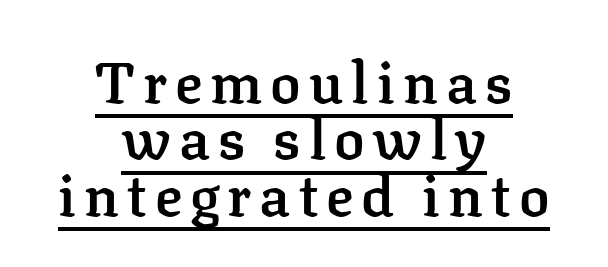
These lines are rendered in a variable-pitch font. In terms of posture, this sample is upright. If you folded the block vertically in half, each line would mirror itself in length. Slightly chunky letters — semibold, I'd say, not full bold. The text was rendered using a seriffed face with decorative stroke endings.
